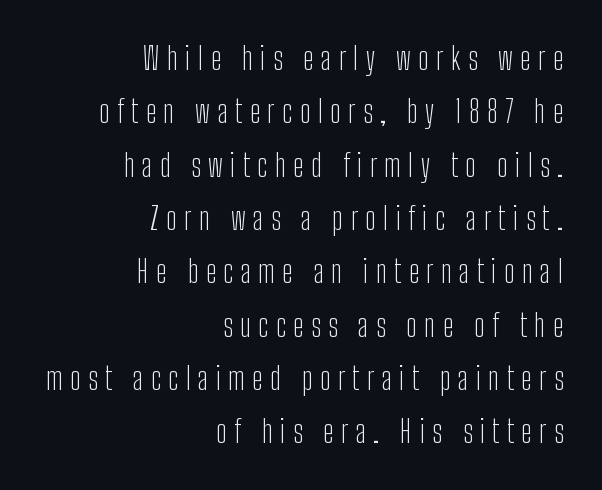
The image shows 31 px light, condensed sans-serif type, upright; set right-aligned, line spacing 1.72x, unusually wide letter spacing (+0.24 em), not underlined; low stroke contrast and a medium x-height.
